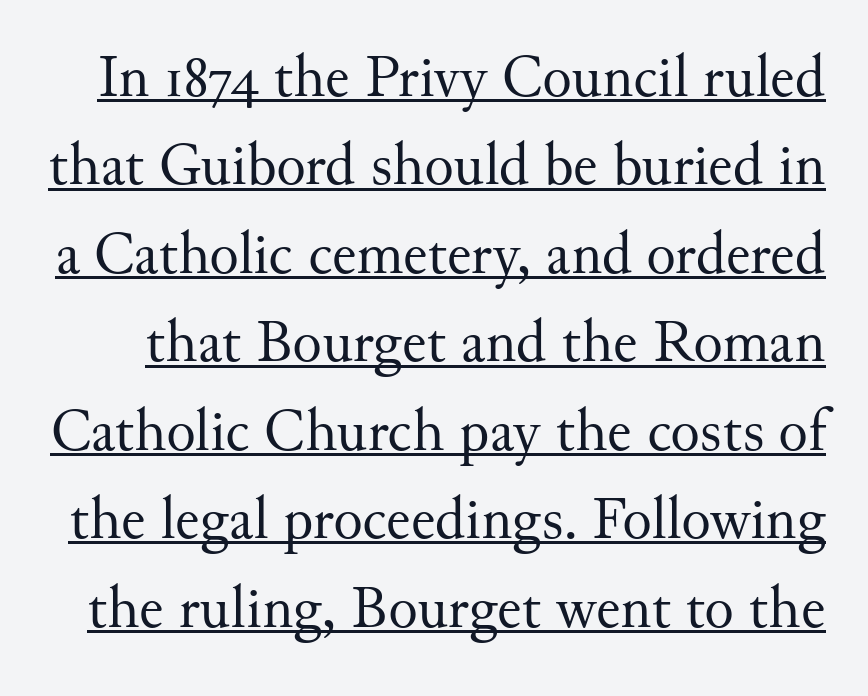
{"serif": "yes", "italic": "no", "bold": "no", "weight": "regular", "width": "normal", "stroke_contrast": "medium", "x_height": "small", "monospaced": "no", "underline": "yes", "line_spacing": "normal", "line_spacing_ratio": 1.45, "letter_spacing": "normal", "letter_spacing_em": 0.0, "glyph_px": 61}
